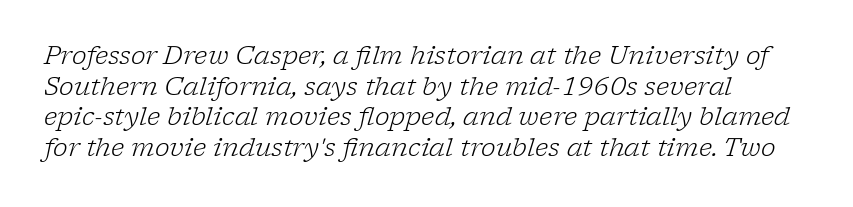
{"italic": "yes", "lean": "right", "slant_degrees": 17, "bold": "no", "underline": "no", "align": "left", "line_spacing_ratio": 1.23, "letter_spacing": "normal", "letter_spacing_em": 0.0, "glyph_px": 25}
